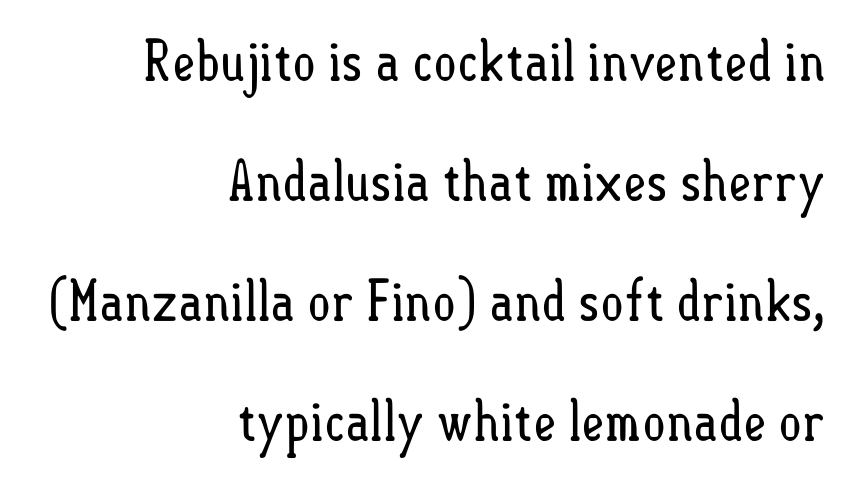
{"italic": "no", "bold": "no", "weight": "regular", "width": "condensed", "stroke_contrast": "low", "x_height": "small", "monospaced": "no", "underline": "no", "align": "right", "line_spacing": "loose", "line_spacing_ratio": 2.14, "letter_spacing": "normal", "letter_spacing_em": 0.0, "glyph_px": 56}
